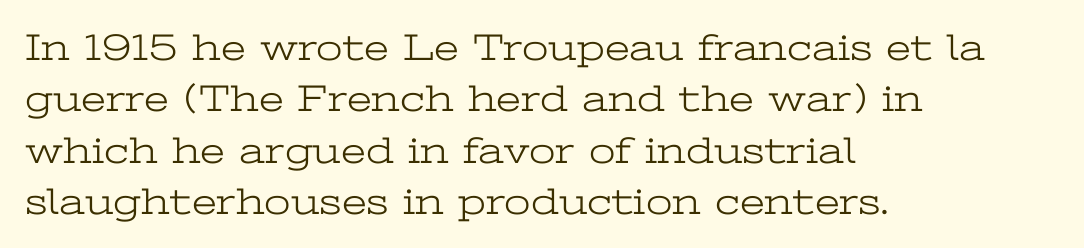
A typesetter would call this zero additional tracking. The type family on display is of the serif kind. No word sits above an underline. Vertical strokes here are truly vertical.
